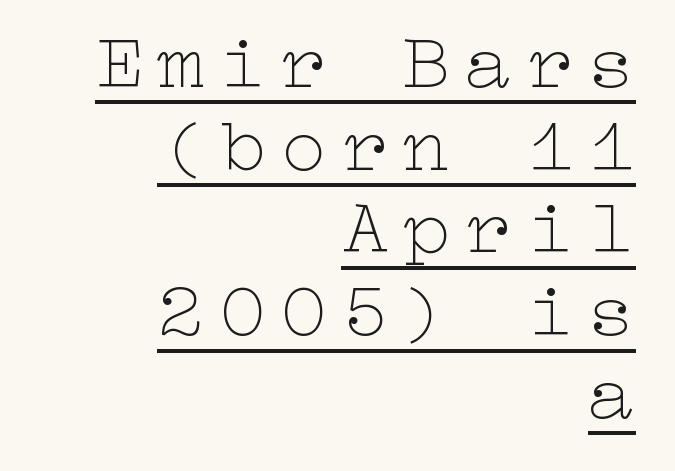
{"italic": "no", "bold": "no", "weight": "thin", "width": "wide", "stroke_contrast": "low", "x_height": "medium", "underline": "yes", "align": "right", "line_spacing": "tight", "line_spacing_ratio": 1.06, "glyph_px": 78}
